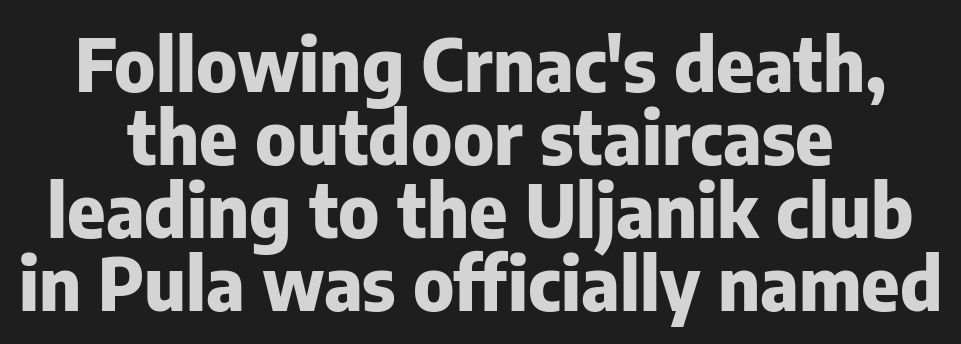
Very little white space separates one row of letters from the next. A clean baseline with only descenders dipping below it. Emphasis by weight is at full strength: bold. Is the letter spacing exaggerated? No — it looks like the ordinary default.
